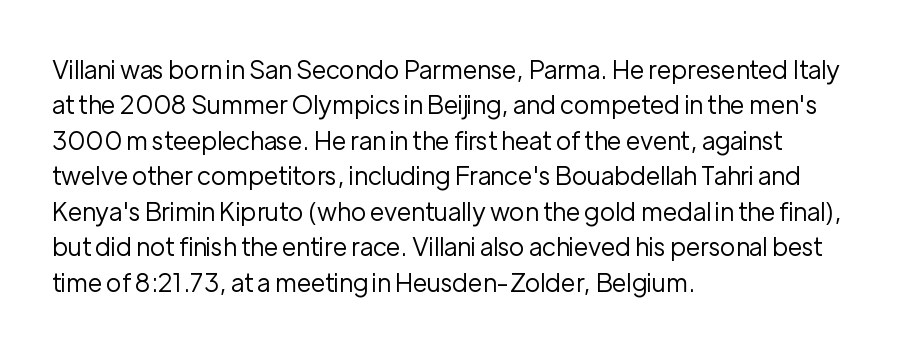
{"italic": "no", "bold": "no", "underline": "no", "align": "left", "line_spacing": "normal", "line_spacing_ratio": 1.42, "letter_spacing": "normal", "letter_spacing_em": 0.0, "glyph_px": 25}
